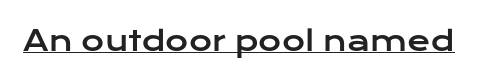
{"serif": "no", "italic": "no", "width": "wide", "stroke_contrast": "low", "x_height": "medium", "monospaced": "no", "underline": "yes", "letter_spacing": "normal", "letter_spacing_em": 0.0, "glyph_px": 28}
